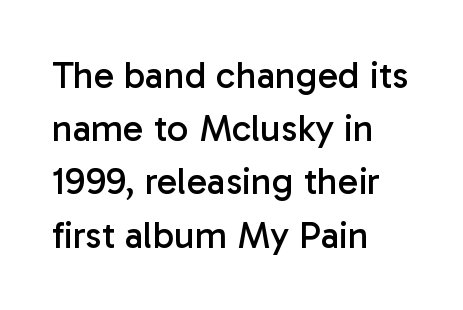
Each letter keeps its own natural width here, so spacing adapts to shape. This rendering leaves character spacing at its baseline value. Leading matches the norm, producing a regular column. Posture: upright roman.
